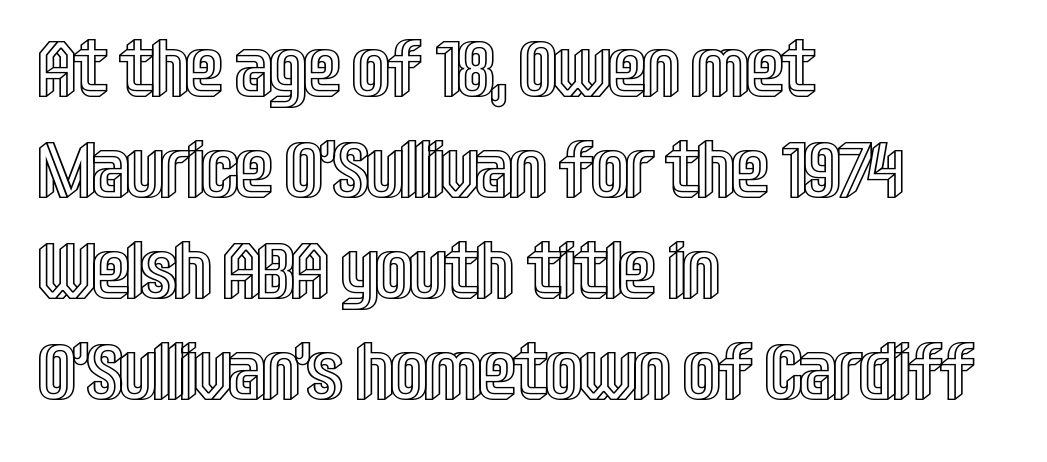
{"italic": "no", "width": "condensed", "x_height": "large", "monospaced": "no", "underline": "no", "align": "left", "line_spacing": "normal", "line_spacing_ratio": 1.28, "letter_spacing": "normal", "letter_spacing_em": 0.0, "glyph_px": 79}
